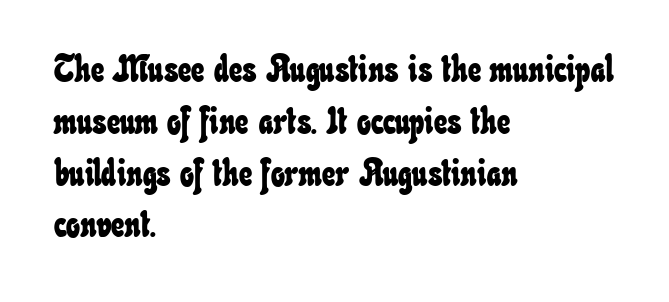
Q: Is the text underlined? A: No.
Q: How is the paragraph aligned? A: Left-aligned.
Q: Is the spacing between letters normal or unusually wide? A: Normal.
Q: Is the spacing between lines tight, normal or loose? A: Normal.
Q: Width (condensed, normal, or wide)? A: Condensed.
Q: Stroke contrast? A: Low.
Q: x-height? A: Small.
Q: Monospaced? A: No.
